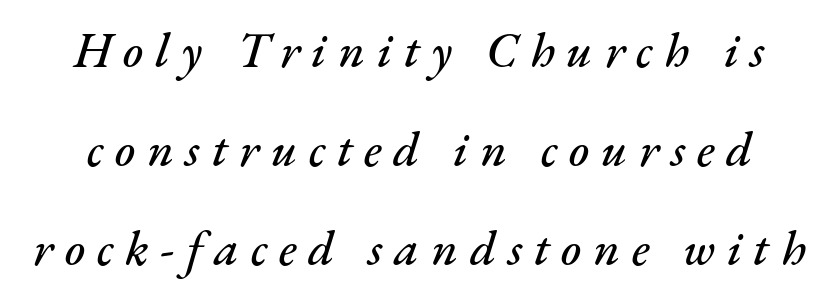
Quick note: interline space is abundant. Quick note: italic. Look at the tracking — it's clearly loosened, letters drifting apart. Note the varied advance widths — an 'i' is clearly narrower than an 'm'. The space directly below the letters is spotless.
